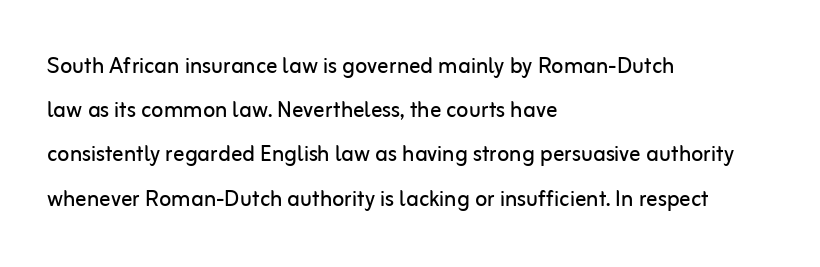
Horizontal alignment here is leftward, the default for most running prose. These lines were composed using upright roman letters. Proportional: the letters do not fall into vertical columns. Between one letter and the next there's only the usual sliver of space. The typeface has the unassuming heft of standard copy or less. The baseline area is clear.
